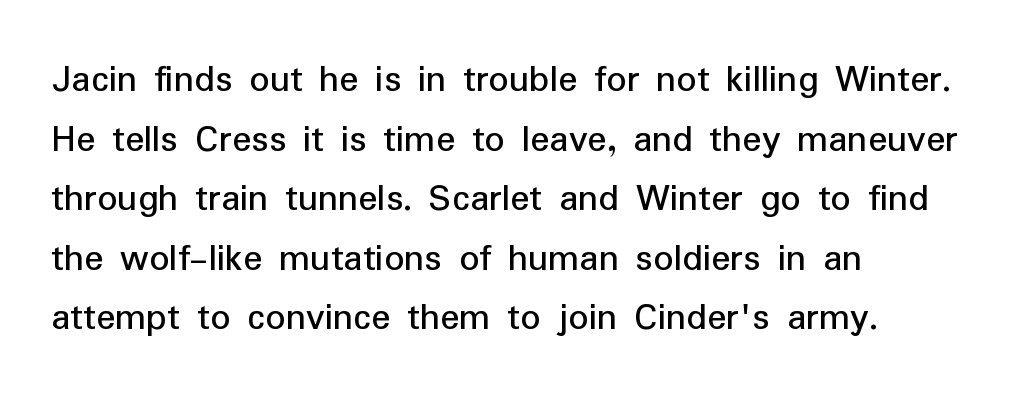
{"serif": "no", "italic": "no", "width": "normal", "stroke_contrast": "low", "x_height": "medium", "monospaced": "no", "underline": "no", "align": "left", "line_spacing": "normal", "line_spacing_ratio": 1.49, "letter_spacing": "normal", "letter_spacing_em": 0.0, "glyph_px": 40}
